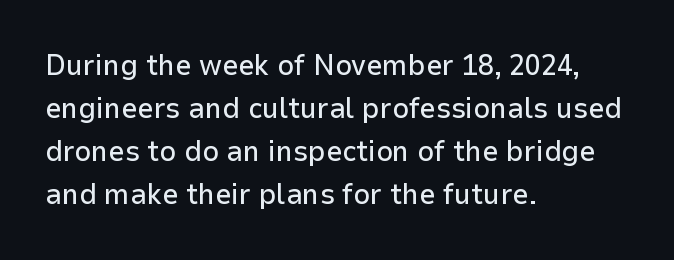
Nope, no serifs anywhere on these letters. If you drew a ruler down the left edge, every line would touch it. This is roman type, the default non-slanted kind. Plain, unruled lines of type.
